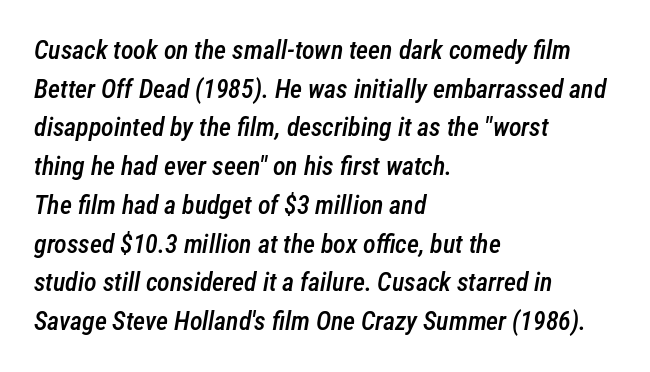
{"italic": "yes", "lean": "right", "slant_degrees": 12, "bold": "semi", "underline": "no", "align": "left", "line_spacing": "normal", "line_spacing_ratio": 1.49, "letter_spacing": "normal", "letter_spacing_em": 0.0, "glyph_px": 26}
